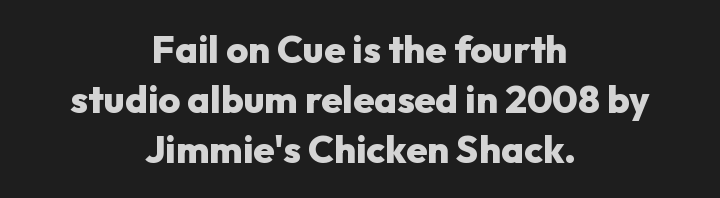
{"serif": "no", "italic": "no", "bold": "yes", "weight": "heavy", "width": "normal", "stroke_contrast": "low", "x_height": "medium", "monospaced": "no", "underline": "no", "align": "center", "line_spacing": "normal", "line_spacing_ratio": 1.31, "letter_spacing": "normal", "letter_spacing_em": 0.0, "glyph_px": 38}
